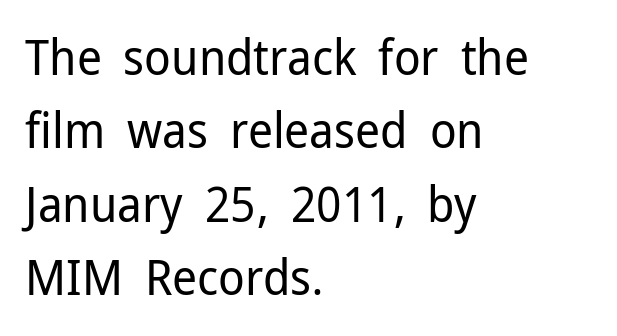
The image shows 49 px regular-weight sans-serif type, upright; set left-aligned, normal line spacing (1.5x), normal letter spacing, not underlined; low stroke contrast and a medium x-height.
